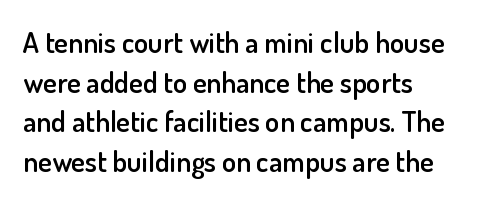
The image shows 29 px semibold sans-serif type, upright; set normal line spacing (1.37x), normal letter spacing, not underlined; low stroke contrast and a small x-height.
